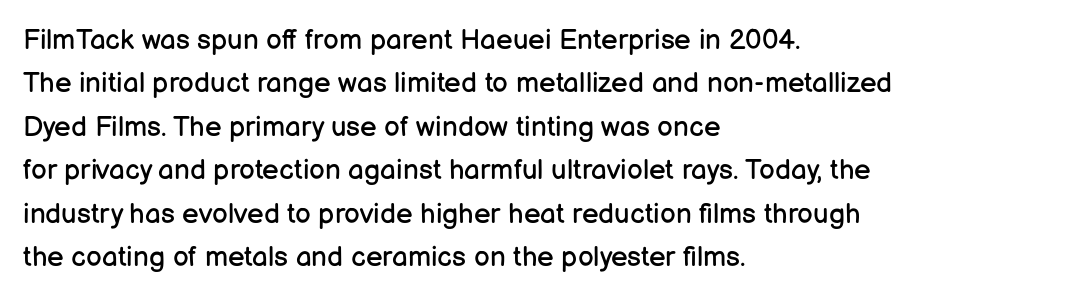
The image shows 28 px regular-weight sans-serif type, upright; set left-aligned, normal line spacing (1.55x), normal letter spacing, not underlined; low stroke contrast and a medium x-height.
